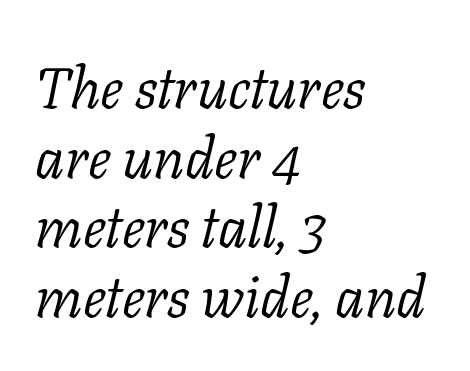
Q: Is the text bold? A: No.
Q: Is the text italic (slanted)? A: Yes, it leans right by about 11 degrees.
Q: Is the typeface a serif or a sans-serif typeface? A: Serif.
Q: Is the text underlined? A: No.
Q: How is the paragraph aligned? A: Left-aligned.
Q: Is the spacing between letters normal or unusually wide? A: Normal.
Q: Width (condensed, normal, or wide)? A: Normal.
Q: Stroke contrast? A: Low.
Q: x-height? A: Medium.
Q: Monospaced? A: No.
